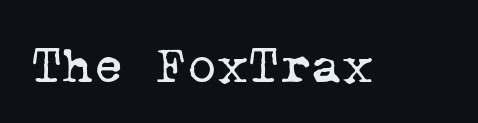
The image shows 53 px regular-weight serif type, monospaced; set normal letter spacing, not underlined; low stroke contrast and a medium x-height.
